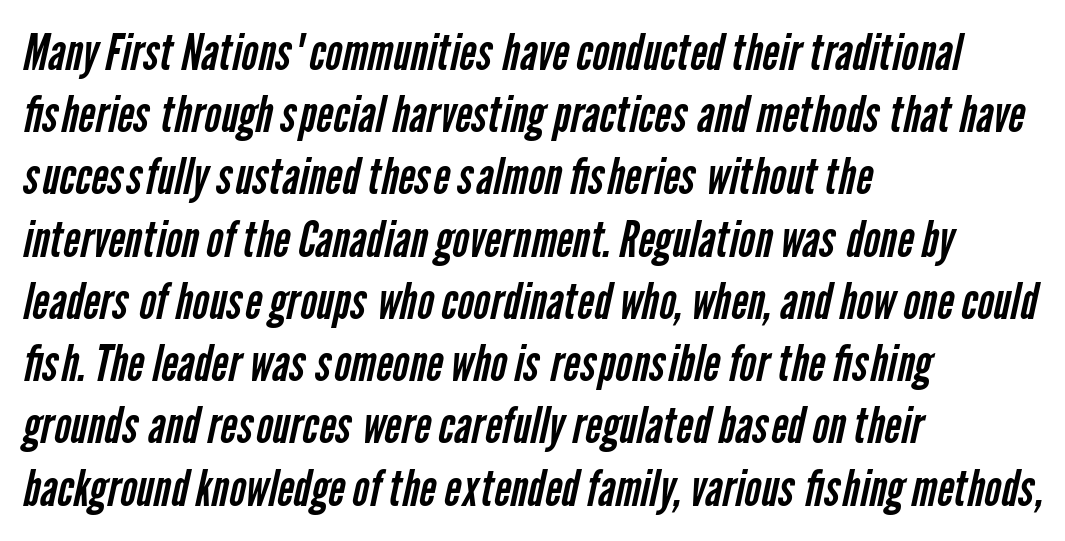
Does the copy run flush right? No — it runs flush left. Honestly, the letter spacing is just normal — you wouldn't notice it. Stems and bowls with no extra thickness — not bold. The letters advance in unequal steps, a hallmark of proportional type. A bare baseline throughout the passage. Note: no serifs on the glyphs.
